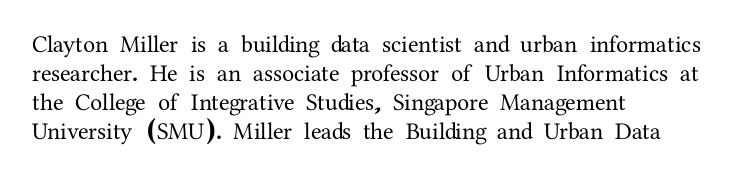
The area under the type is left untouched. Is the block centered? No — it sits flush against the left margin. Default kerning and tracking; the words read as compact shapes. Is there any slant? The stems are plumb.
